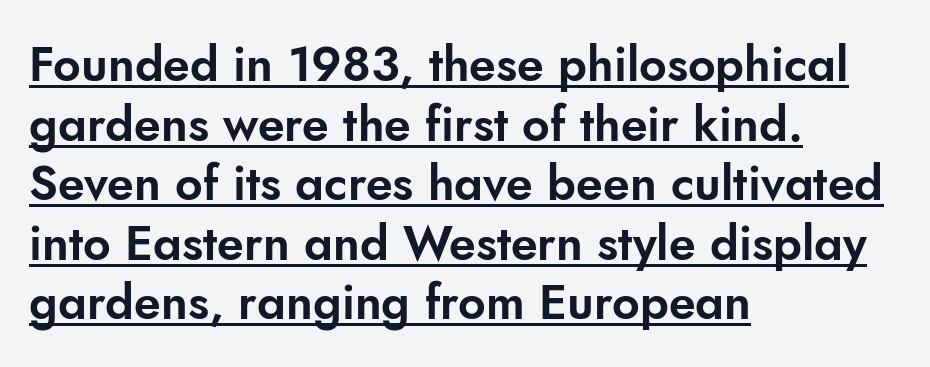
{"serif": "no", "italic": "no", "width": "normal", "stroke_contrast": "low", "x_height": "small", "monospaced": "no", "underline": "yes", "align": "left", "line_spacing_ratio": 1.24, "letter_spacing": "normal", "letter_spacing_em": 0.0, "glyph_px": 48}
